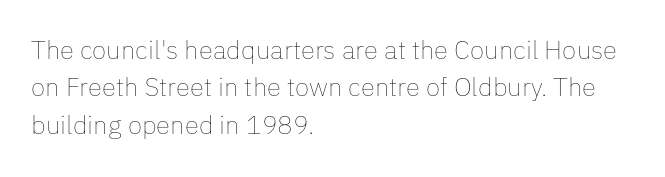
{"italic": "no", "bold": "no", "underline": "no", "align": "left", "line_spacing": "normal", "line_spacing_ratio": 1.44, "letter_spacing": "normal", "letter_spacing_em": 0.0, "glyph_px": 26}
